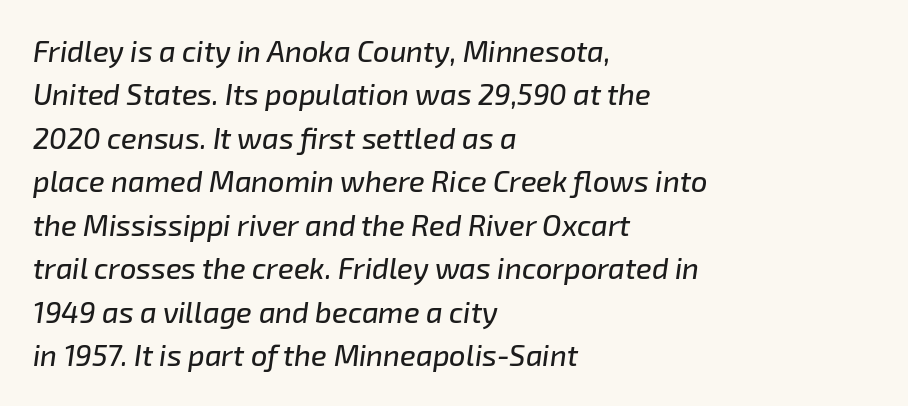
Students, note that the glyphs here touch the page at normal intervals. Honestly, the row spacing looks completely unremarkable. The rendering applies a slant to the glyphs. Underline: absent.
